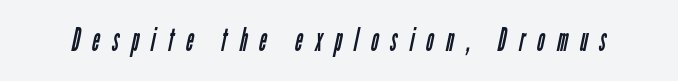
{"serif": "no", "bold": "no", "weight": "regular", "width": "condensed", "stroke_contrast": "low", "x_height": "medium", "monospaced": "no", "underline": "no", "letter_spacing": "wide", "letter_spacing_em": 0.39, "glyph_px": 32}
